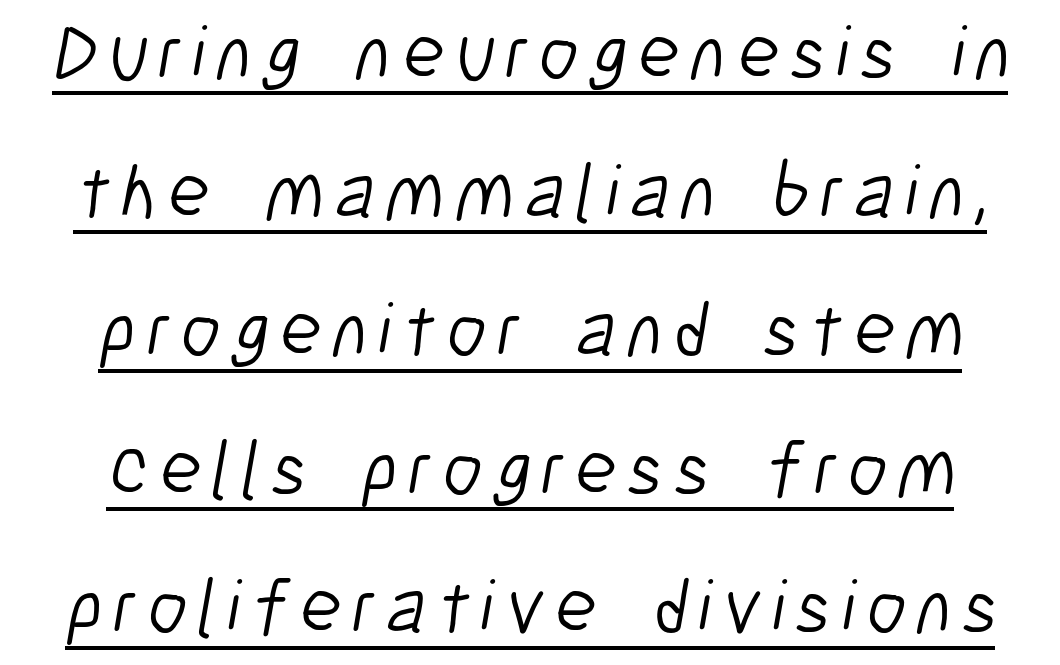
{"serif": "no", "bold": "no", "weight": "light", "width": "condensed", "stroke_contrast": "low", "x_height": "medium", "monospaced": "no", "underline": "yes", "align": "center", "line_spacing_ratio": 1.8, "glyph_px": 77}
